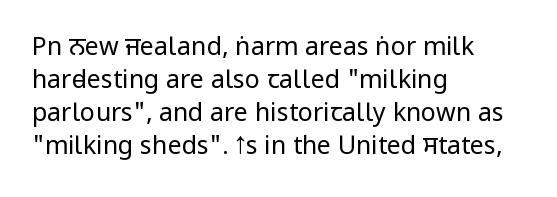
{"italic": "no", "bold": "no", "underline": "no", "align": "left", "line_spacing": "normal", "line_spacing_ratio": 1.32, "letter_spacing": "normal", "letter_spacing_em": 0.0, "glyph_px": 25}
